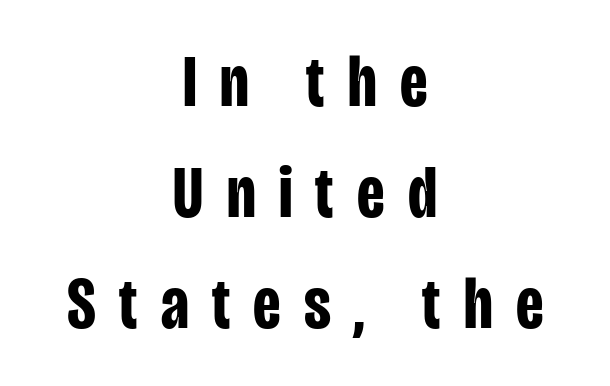
{"serif": "no", "italic": "no", "bold": "yes", "weight": "bold", "width": "condensed", "stroke_contrast": "low", "x_height": "large", "monospaced": "no", "underline": "no", "align": "center", "line_spacing": "normal", "line_spacing_ratio": 1.52, "letter_spacing": "wide", "letter_spacing_em": 0.32, "glyph_px": 73}
